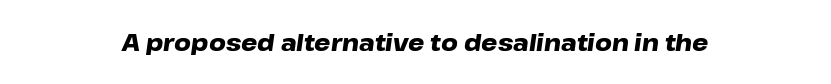
The image shows 23 px bold type, italic (leaning right); set normal letter spacing, not underlined.
